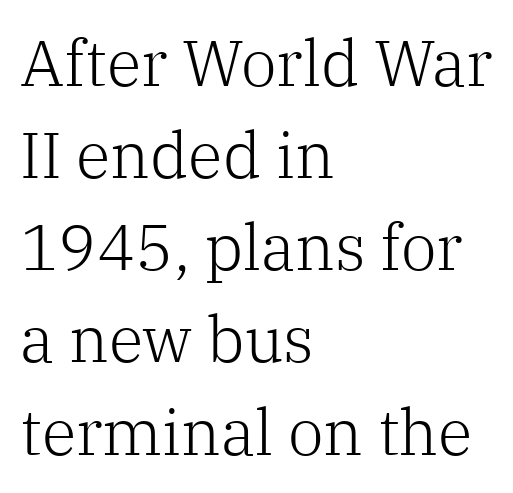
{"serif": "yes", "italic": "no", "bold": "no", "weight": "light", "width": "normal", "stroke_contrast": "low", "x_height": "medium", "monospaced": "no", "underline": "no", "align": "left", "line_spacing": "normal", "line_spacing_ratio": 1.44, "letter_spacing": "normal", "letter_spacing_em": 0.0, "glyph_px": 64}
